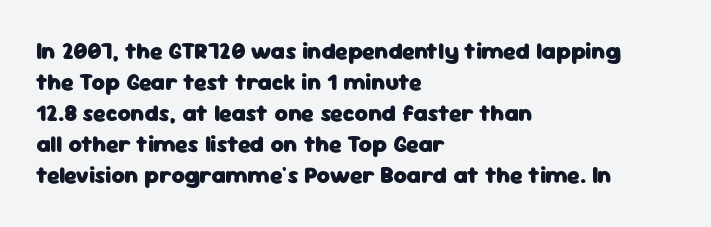
{"italic": "no", "bold": "yes", "underline": "no", "align": "left", "line_spacing": "normal", "line_spacing_ratio": 1.35, "letter_spacing": "normal", "letter_spacing_em": 0.0, "glyph_px": 23}
